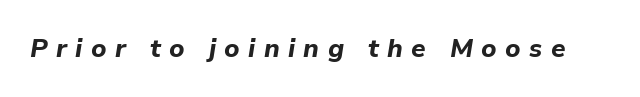
The image shows 26 px bold type, italic (leaning right); set unusually wide letter spacing (+0.32 em), not underlined.
